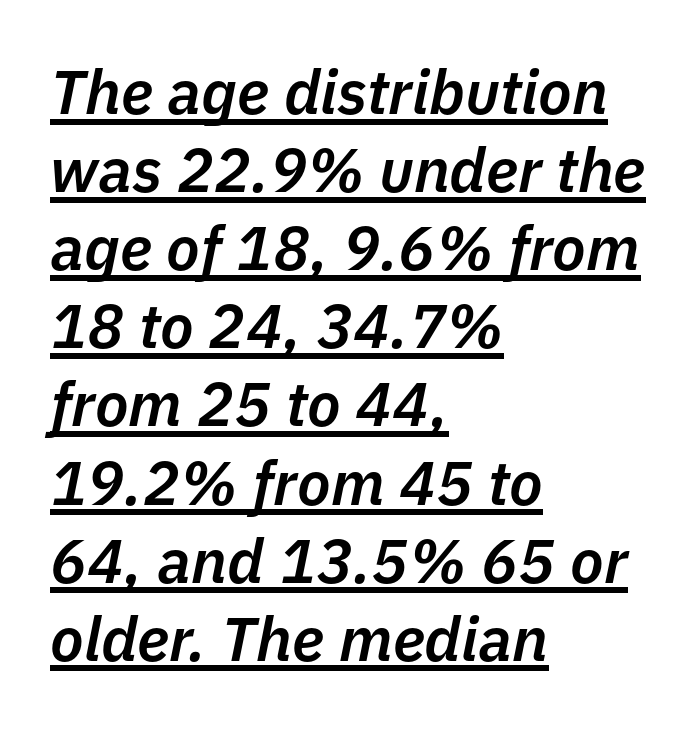
The image shows 62 px semibold type, italic (leaning right); set left-aligned, normal line spacing (1.26x), normal letter spacing, underlined; low stroke contrast and a medium x-height.
